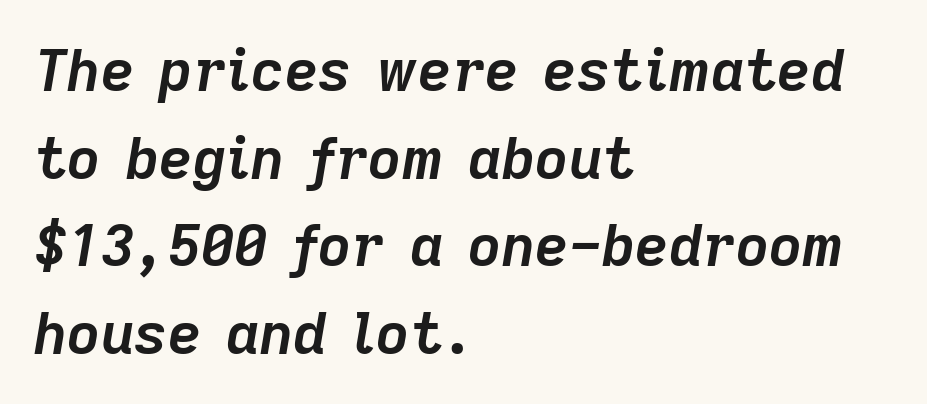
The image shows 58 px semibold type, italic (leaning right); set left-aligned, normal line spacing (1.51x), normal letter spacing, not underlined; low stroke contrast and a medium x-height.
